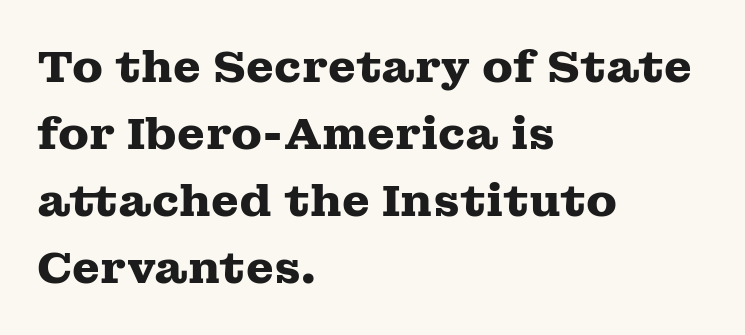
Q: Is the text bold? A: Yes.
Q: Is the text italic (slanted)? A: No, it is upright.
Q: Is the typeface a serif or a sans-serif typeface? A: Serif.
Q: Is the text underlined? A: No.
Q: How is the paragraph aligned? A: Left-aligned.
Q: Is the spacing between letters normal or unusually wide? A: Normal.
Q: Is the spacing between lines tight, normal or loose? A: Normal.
Q: Width (condensed, normal, or wide)? A: Wide.
Q: Stroke contrast? A: Medium.
Q: x-height? A: Medium.
Q: Monospaced? A: No.
